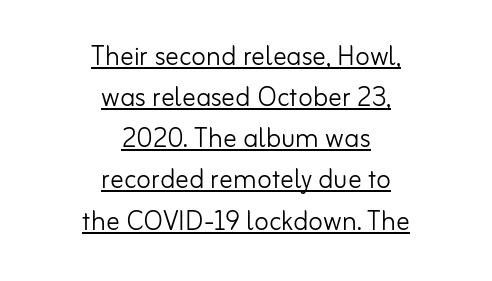
A typesetter would call this proportional, since set widths differ per character. The rendered words wear a rule along their underside. Nothing heavy about these letters — not bold at all. This is the regular roman posture of the typeface. Compared with a flush-left layout, this one balances lines on the center instead. To sum up the face: it is a sans, with no serifs.
